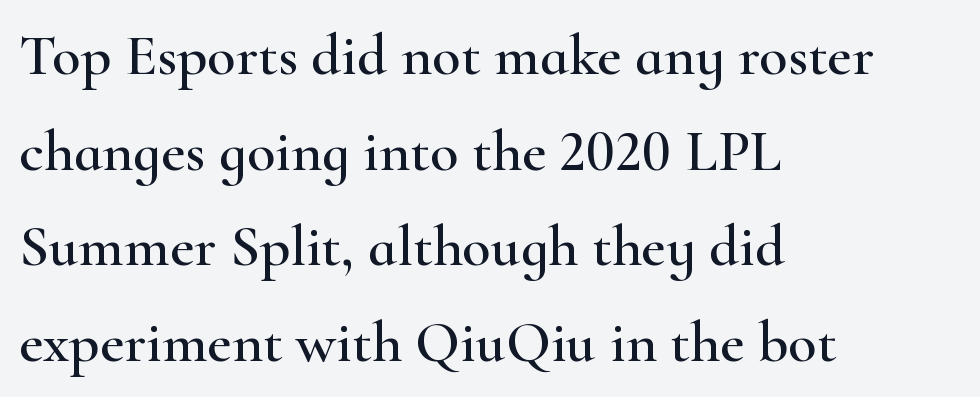
The image shows 59 px wide serif type, upright; set left-aligned, normal line spacing (1.62x), normal letter spacing, not underlined; high stroke contrast and a small x-height.
